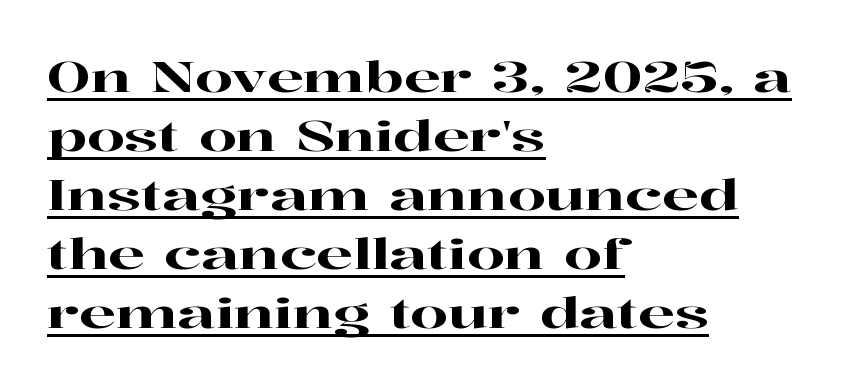
Q: Is the text italic (slanted)? A: No, it is upright.
Q: Is the typeface a serif or a sans-serif typeface? A: Serif.
Q: Is the text underlined? A: Yes.
Q: How is the paragraph aligned? A: Left-aligned.
Q: Is the spacing between letters normal or unusually wide? A: Normal.
Q: Is the spacing between lines tight, normal or loose? A: Normal.
Q: Width (condensed, normal, or wide)? A: Wide.
Q: Stroke contrast? A: High.
Q: x-height? A: Medium.
Q: Monospaced? A: No.
